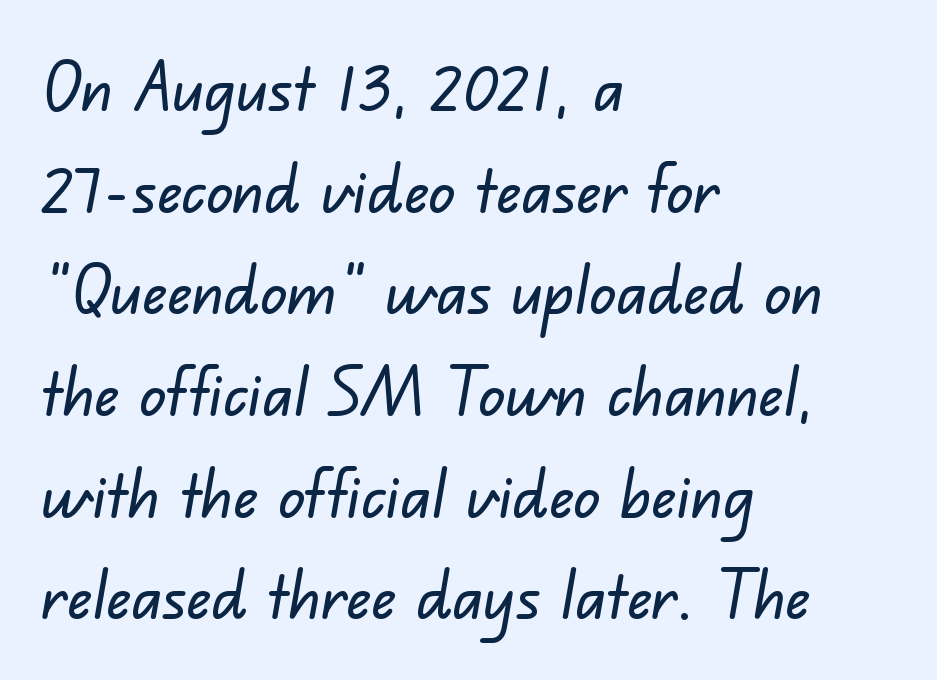
Here the designer chose a conventional face with non-uniform glyph widths. Reading down the column, the eye jumps a familiar distance to each next line. Does the type have serifs? No, each stem ends abruptly. Short and long lines alike share a common starting point at left. Default kerning and tracking; the words read as compact shapes. This rendering features lettering with no underline.
